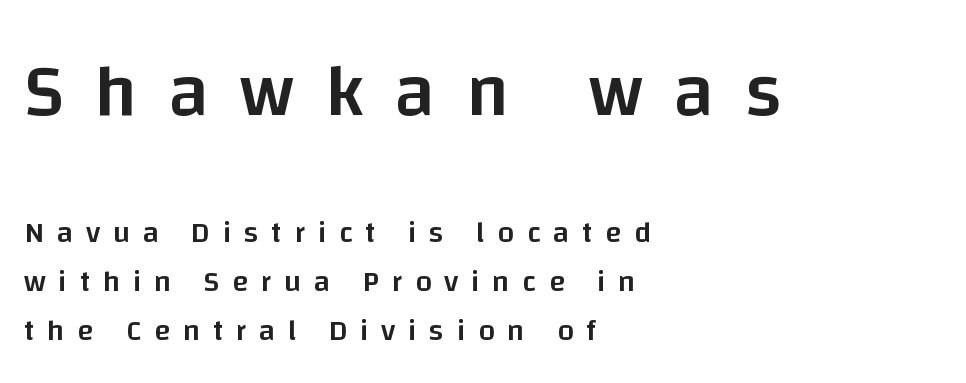
The image shows 74 px semibold sans-serif type, upright; set left-aligned, normal line spacing (1.64x), unusually wide letter spacing (+0.42 em), not underlined; the first (top) block is 2.47x larger; low stroke contrast and a large x-height.
